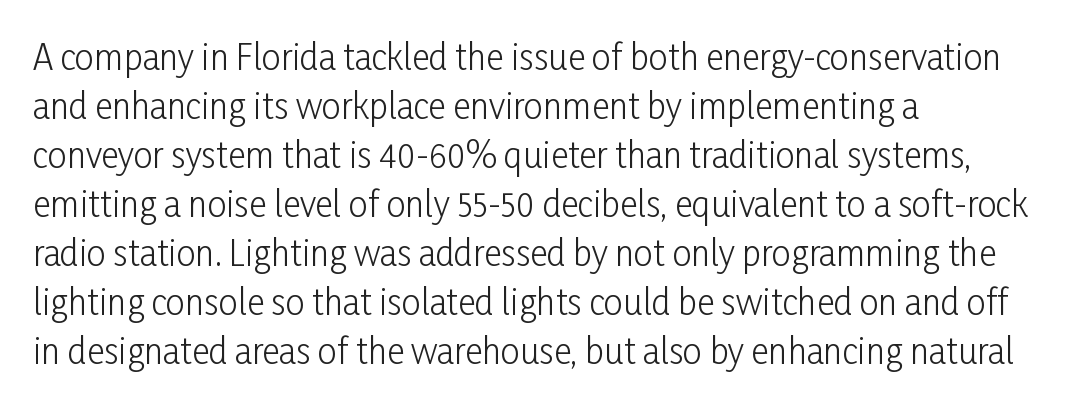
The image shows 34 px light, condensed sans-serif type, upright; set left-aligned, normal line spacing (1.44x), normal letter spacing, not underlined; low stroke contrast and a medium x-height.
